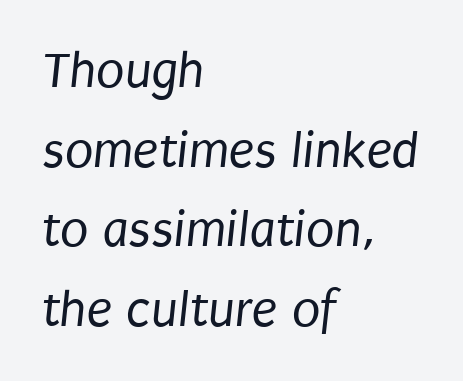
The image shows 52 px regular-weight, condensed sans-serif type; set left-aligned, normal line spacing (1.53x), normal letter spacing, not underlined; low stroke contrast and a large x-height.
